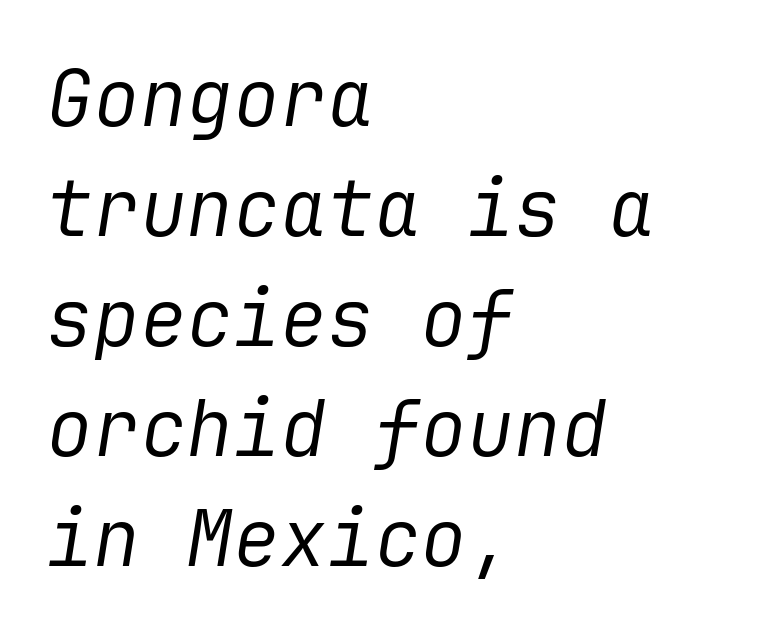
Q: Is the text bold? A: No.
Q: Is the text italic (slanted)? A: Yes, it leans right by about 9 degrees.
Q: Is the text underlined? A: No.
Q: How is the paragraph aligned? A: Left-aligned.
Q: Is the spacing between letters normal or unusually wide? A: Normal.
Q: Is the spacing between lines tight, normal or loose? A: Normal.
Q: Width (condensed, normal, or wide)? A: Normal.
Q: Stroke contrast? A: Low.
Q: x-height? A: Medium.
